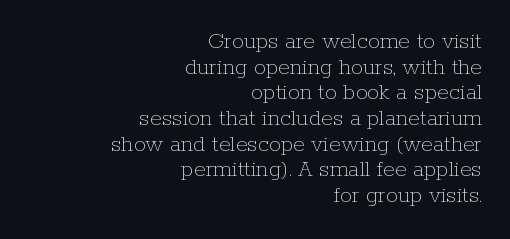
The image shows 24 px text type, upright; set right-aligned, tight line spacing (1.07x), normal letter spacing, not underlined.
